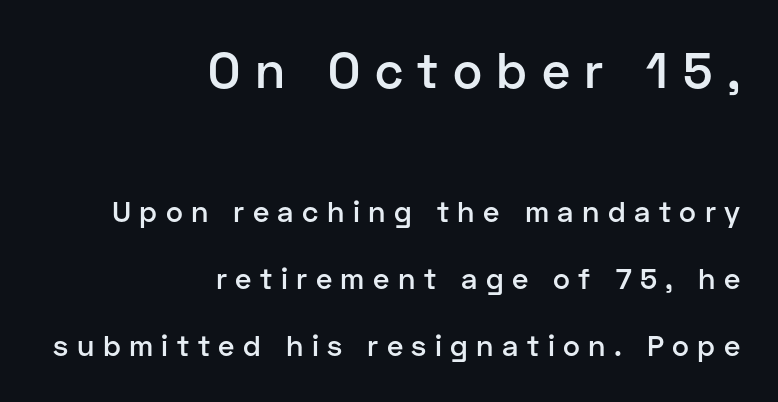
{"serif": "no", "italic": "no", "bold": "semi", "weight": "semibold", "width": "normal", "stroke_contrast": "low", "x_height": "medium", "monospaced": "no", "underline": "no", "align": "right", "line_spacing": "loose", "line_spacing_ratio": 2.31, "letter_spacing": "wide", "letter_spacing_em": 0.29, "larger_block": "first", "size_ratio": 1.72, "glyph_px": 50}
